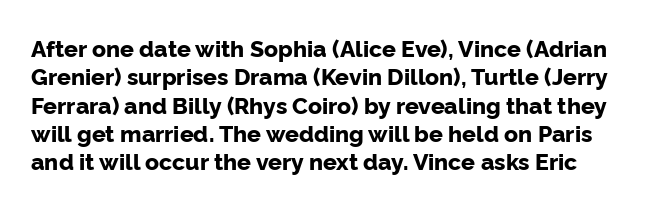
{"italic": "no", "bold": "yes", "underline": "no", "line_spacing_ratio": 1.23, "letter_spacing": "normal", "letter_spacing_em": 0.0, "glyph_px": 23}
